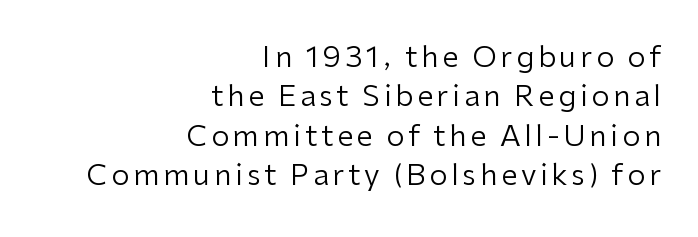
You can tell it's not italic because the verticals are truly vertical. Vertical stems look standard width or narrower in stroke. A sans-serif font was chosen for this passage. Quick note: interline space is typical.
